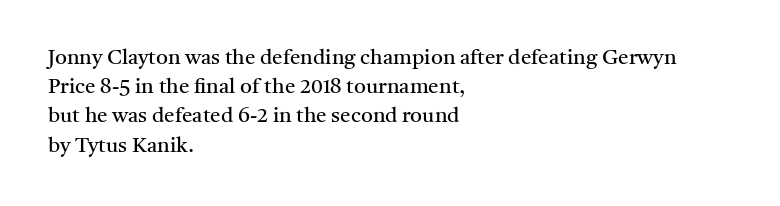
{"italic": "no", "bold": "no", "underline": "no", "align": "left", "line_spacing": "normal", "line_spacing_ratio": 1.39, "letter_spacing": "normal", "letter_spacing_em": 0.0, "glyph_px": 21}
